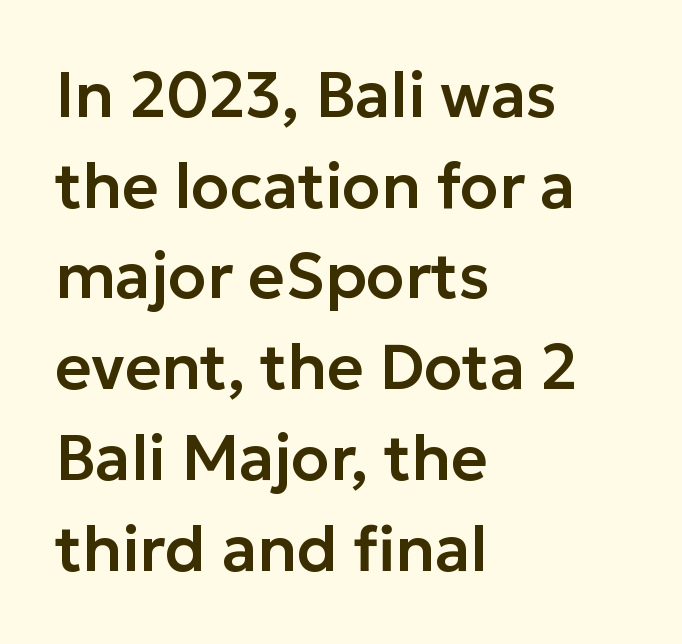
The image shows 63 px sans-serif type, upright; set left-aligned, normal line spacing (1.44x), normal letter spacing, not underlined; low stroke contrast and a medium x-height.
